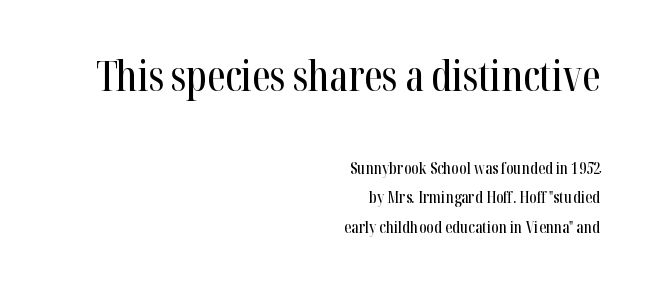
{"serif": "yes", "italic": "no", "width": "condensed", "stroke_contrast": "high", "x_height": "medium", "monospaced": "no", "underline": "no", "align": "right", "line_spacing_ratio": 1.85, "letter_spacing": "normal", "letter_spacing_em": 0.0, "larger_block": "first", "size_ratio": 2.56, "glyph_px": 41}
